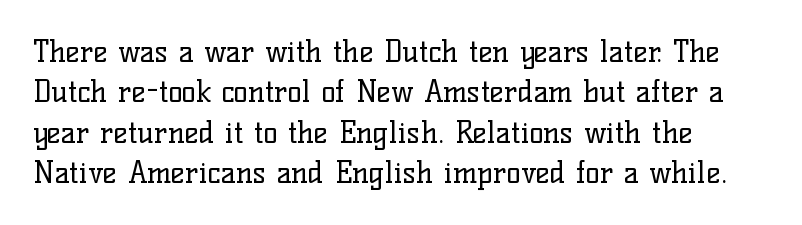
The image shows 30 px regular-weight serif type, upright; set left-aligned, normal line spacing (1.35x), normal letter spacing, not underlined; low stroke contrast and a medium x-height.
